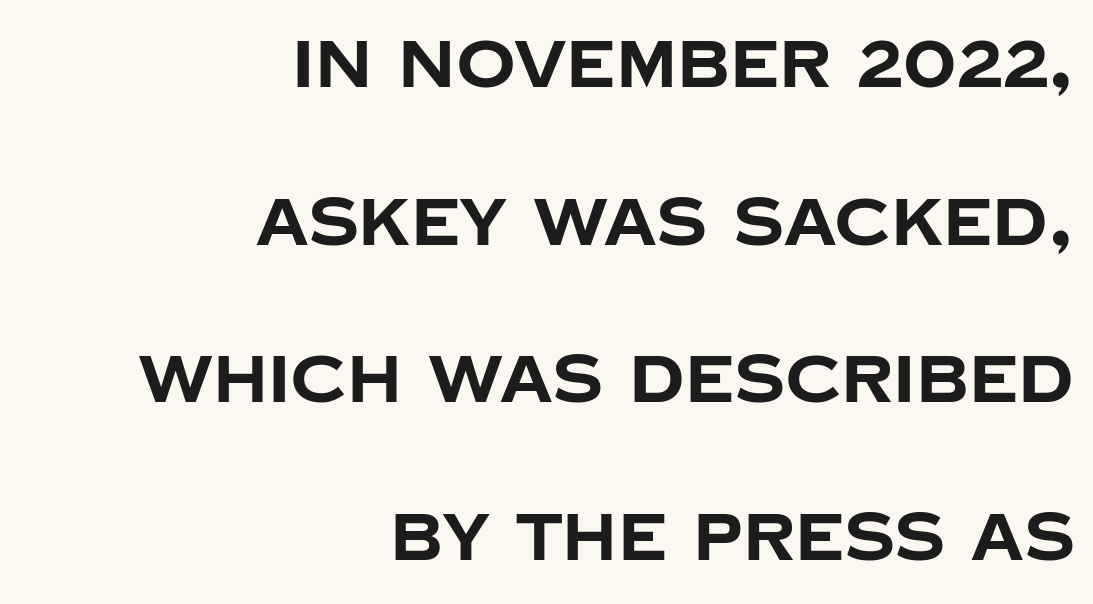
Q: Is the text bold? A: Yes.
Q: Is the text italic (slanted)? A: No, it is upright.
Q: Is the typeface a serif or a sans-serif typeface? A: Sans-serif.
Q: Is the text underlined? A: No.
Q: How is the paragraph aligned? A: Right-aligned.
Q: Is the spacing between letters normal or unusually wide? A: Normal.
Q: Is the spacing between lines tight, normal or loose? A: Loose.
Q: Width (condensed, normal, or wide)? A: Normal.
Q: Stroke contrast? A: Low.
Q: x-height? A: Large.
Q: Monospaced? A: No.
